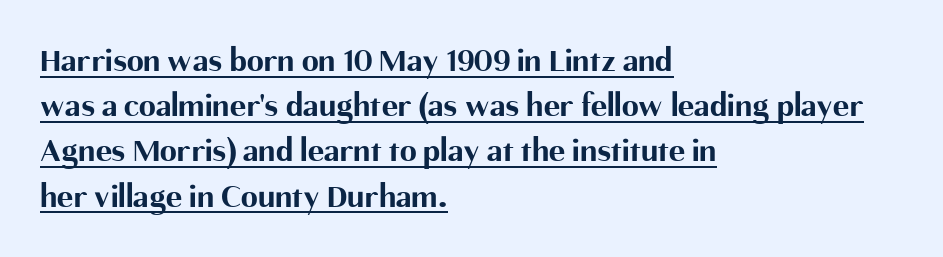
{"serif": "no", "italic": "no", "bold": "yes", "weight": "bold", "width": "normal", "stroke_contrast": "medium", "x_height": "medium", "monospaced": "no", "underline": "yes", "align": "left", "line_spacing": "normal", "line_spacing_ratio": 1.33, "letter_spacing": "normal", "letter_spacing_em": 0.0, "glyph_px": 34}
